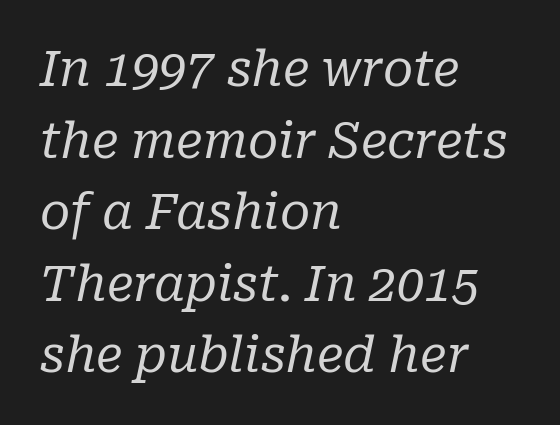
Stroke thickness stays within the range of a standard reading face or lighter. Decoration check: the copy has no underline. Rows of type keep a routine distance in the vertical direction. The passage shown leans; its letterforms are oblique.
